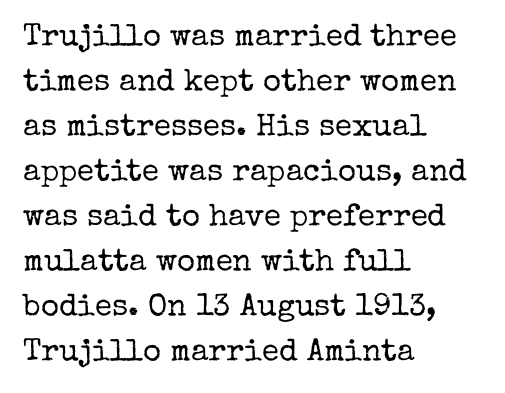
The passage shown is typed in a proportional face where columns would drift. The face used here is rendered with its standard letterfit. When letters stand straight like this, we call the style roman or upright. Heft: none added — not bold.
